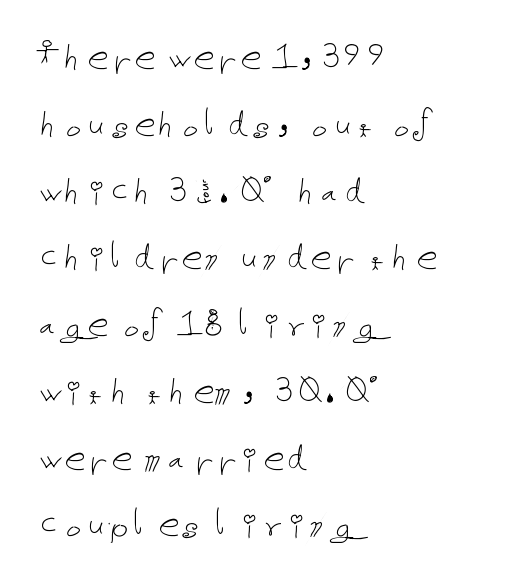
Q: Is the text bold? A: No.
Q: Is the text italic (slanted)? A: No, it is upright.
Q: Is the text underlined? A: No.
Q: How is the paragraph aligned? A: Left-aligned.
Q: Is the spacing between letters normal or unusually wide? A: Normal.
Q: Is the spacing between lines tight, normal or loose? A: Normal.
Q: Width (condensed, normal, or wide)? A: Normal.
Q: Stroke contrast? A: Low.
Q: x-height? A: Medium.
